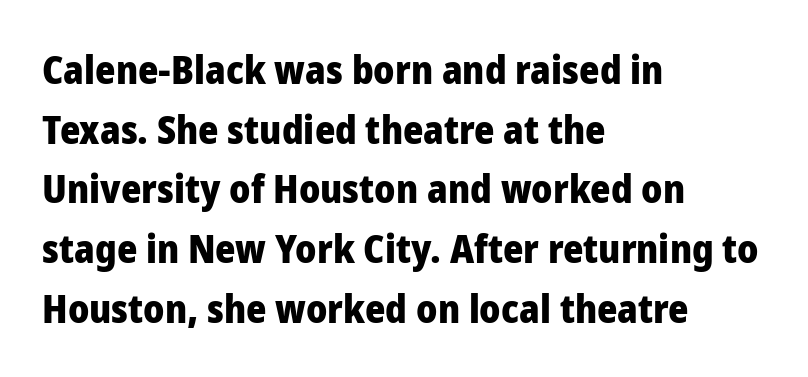
Layout note: lines flush left. The horizontal fit of the characters is conventional and even. Is this a fixed-width face? No — the glyphs have proportional, varying widths. The space directly below the letters is spotless. Compared with typical paragraphs, the rows here are spaced about the same.
